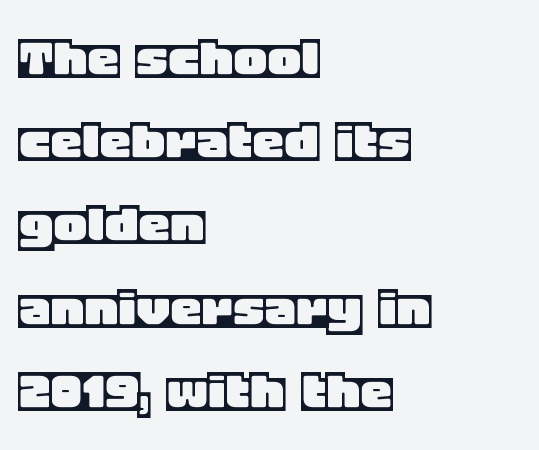
The image shows 64 px text type, upright; set left-aligned, normal line spacing (1.3x), normal letter spacing, not underlined; a large x-height.
